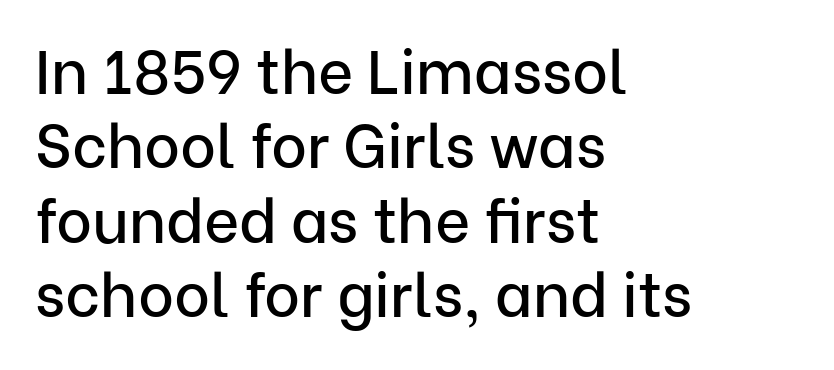
{"serif": "no", "italic": "no", "width": "normal", "stroke_contrast": "low", "x_height": "medium", "monospaced": "no", "underline": "no", "align": "left", "line_spacing_ratio": 1.22, "letter_spacing": "normal", "letter_spacing_em": 0.0, "glyph_px": 61}
